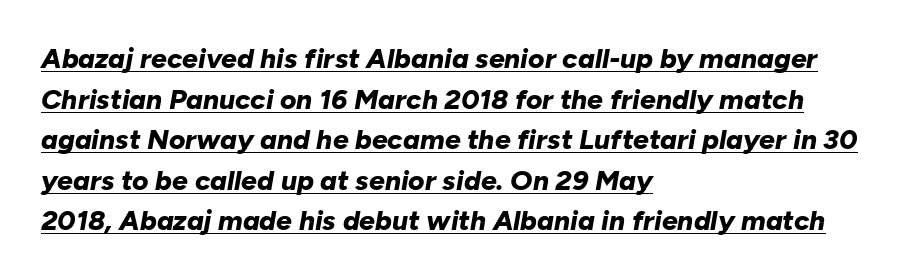
As a designer I'd log this as weight 700, bold. Regarding leading, the lines here are spaced in the standard way. Is the type slanted? Yes — the strokes lean at a clear angle. Each word holds together tightly as a unit, with standard inter-letter gaps. Visually the block forms a straight wall on the left and a jagged coastline on the right. What decoration does the sample have? An underline.
